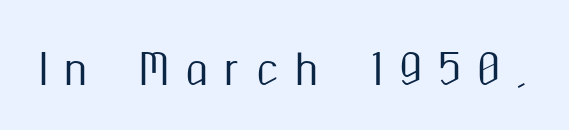
{"serif": "no", "italic": "no", "width": "condensed", "stroke_contrast": "medium", "x_height": "medium", "monospaced": "no", "underline": "no", "letter_spacing": "wide", "letter_spacing_em": 0.37, "glyph_px": 42}
